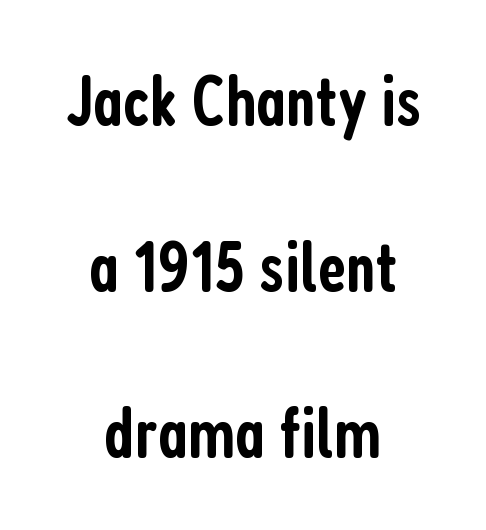
The image shows 71 px semibold, condensed sans-serif type, upright; set centered, loose line spacing (2.34x), normal letter spacing, not underlined; low stroke contrast and a medium x-height.
